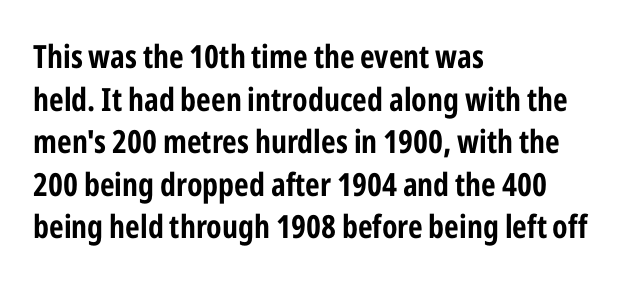
Proportional: the letters do not fall into vertical columns. Emphasis by weight is at full strength: bold. Leading matches the norm, producing a regular column. The letters carry no serifs — their stems end cleanly without finishing strokes. Alignment: flush left. Upright lettering throughout.
